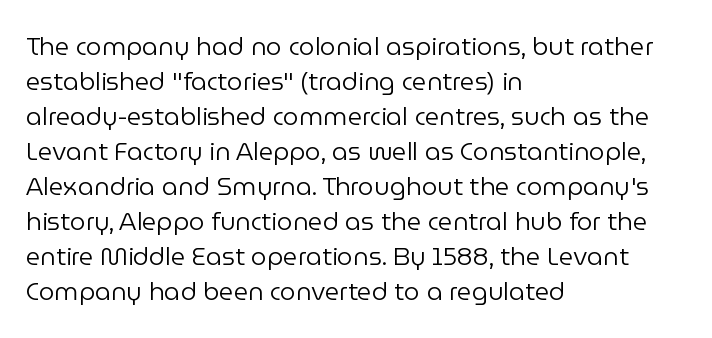
The image shows 25 px text type, upright; set left-aligned, normal line spacing (1.4x), normal letter spacing, not underlined.
